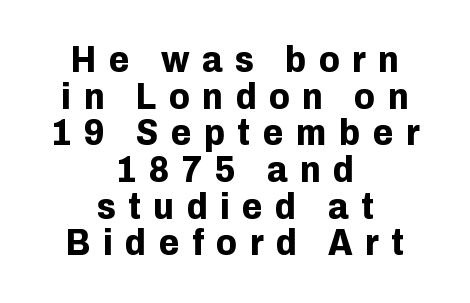
{"serif": "no", "italic": "no", "bold": "yes", "weight": "bold", "width": "normal", "stroke_contrast": "low", "x_height": "medium", "monospaced": "no", "underline": "no", "align": "center", "line_spacing": "tight", "line_spacing_ratio": 0.99, "letter_spacing": "wide", "letter_spacing_em": 0.34, "glyph_px": 37}
